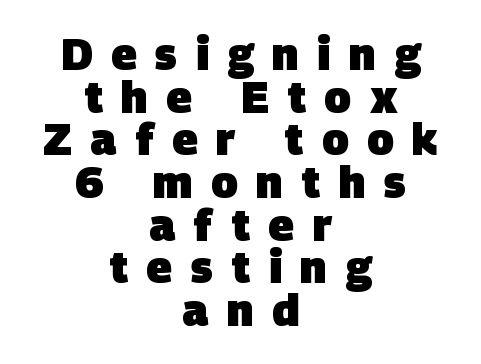
{"serif": "no", "bold": "yes", "weight": "heavy", "width": "normal", "stroke_contrast": "low", "x_height": "large", "monospaced": "no", "underline": "no", "align": "center", "line_spacing": "tight", "line_spacing_ratio": 0.97, "letter_spacing": "wide", "letter_spacing_em": 0.42, "glyph_px": 44}
